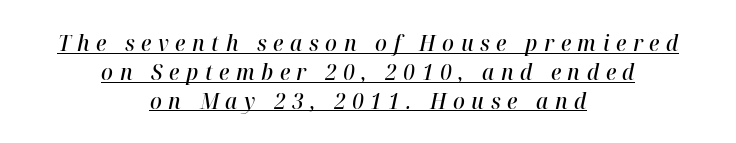
{"italic": "yes", "lean": "right", "slant_degrees": 12, "bold": "semi", "underline": "yes", "align": "center", "line_spacing": "normal", "line_spacing_ratio": 1.31, "letter_spacing": "wide", "letter_spacing_em": 0.3, "glyph_px": 22}
